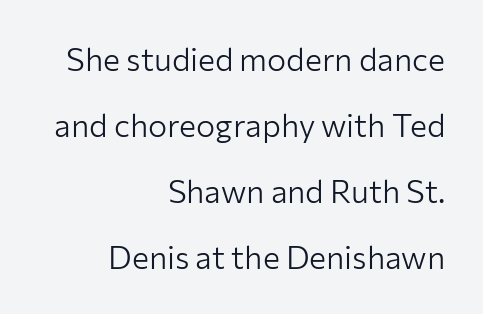
{"serif": "no", "italic": "no", "bold": "no", "weight": "light", "width": "normal", "stroke_contrast": "low", "x_height": "medium", "monospaced": "no", "underline": "no", "align": "right", "line_spacing": "loose", "line_spacing_ratio": 2.06, "letter_spacing": "normal", "letter_spacing_em": 0.0, "glyph_px": 32}
